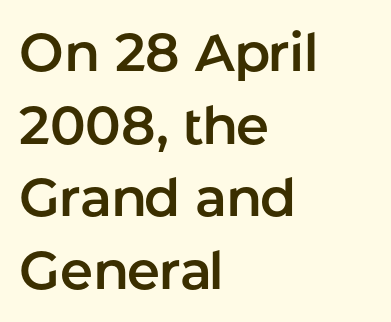
{"serif": "no", "italic": "no", "width": "normal", "stroke_contrast": "low", "x_height": "medium", "monospaced": "no", "underline": "no", "align": "left", "line_spacing": "normal", "line_spacing_ratio": 1.37, "letter_spacing": "normal", "letter_spacing_em": 0.0, "glyph_px": 53}
